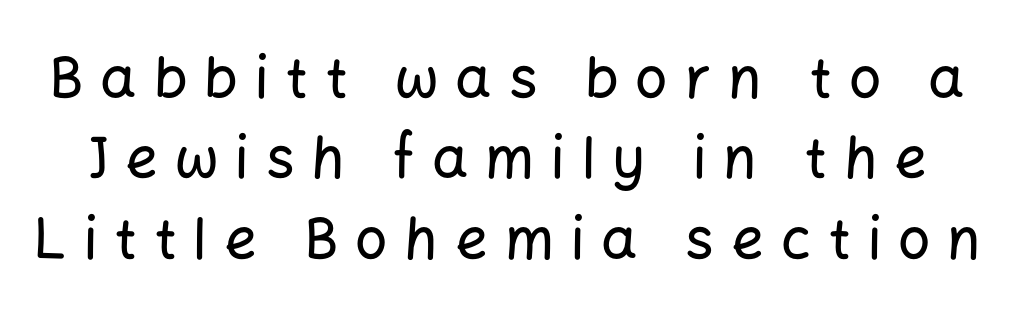
The image shows 57 px sans-serif type, upright; set normal line spacing (1.41x), unusually wide letter spacing (+0.3 em), not underlined; low stroke contrast and a medium x-height.
